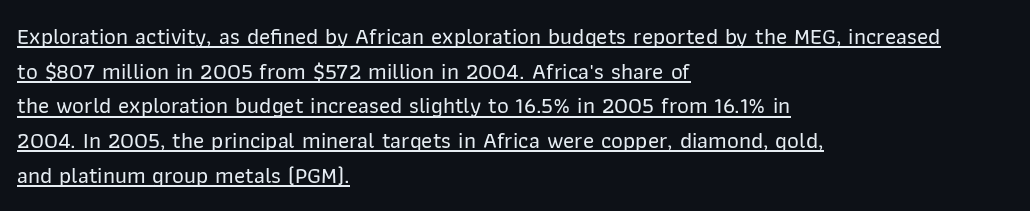
The image shows 23 px text type, upright; set left-aligned, normal line spacing (1.51x), normal letter spacing, underlined.
